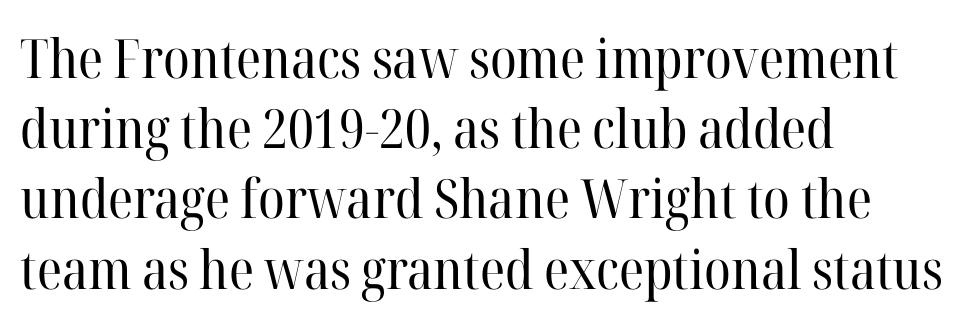
The letters stand straight up with perfectly vertical stems. Whoever set this chose a conventional vertical rhythm. The characters display serif detailing at their extremities. Nothing heavy about these letters — not bold at all.
